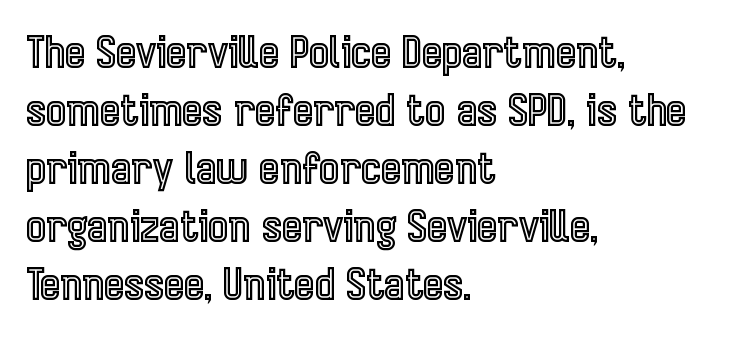
The image shows 43 px condensed type, upright; set left-aligned, normal line spacing (1.35x), normal letter spacing, not underlined; a medium x-height.
